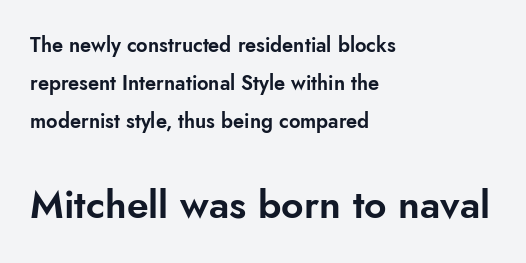
{"serif": "no", "italic": "no", "width": "normal", "stroke_contrast": "low", "x_height": "small", "monospaced": "no", "underline": "no", "align": "left", "line_spacing": "loose", "line_spacing_ratio": 1.91, "letter_spacing": "normal", "letter_spacing_em": 0.0, "larger_block": "second", "size_ratio": 1.95, "glyph_px": 39}
